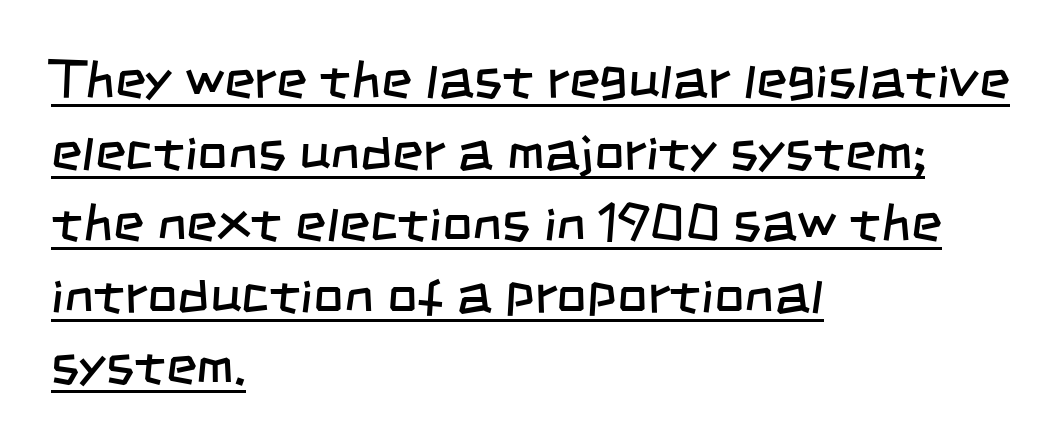
Regarding leading, the lines here are spaced in the standard way. These glyphs show unthickened strokes, regular width or finer. Nothing unusual about the tracking: characters are spaced as the font intends. The letters carry no serifs — their stems end cleanly without finishing strokes. The lettering is marked with a stroke running underneath it.
